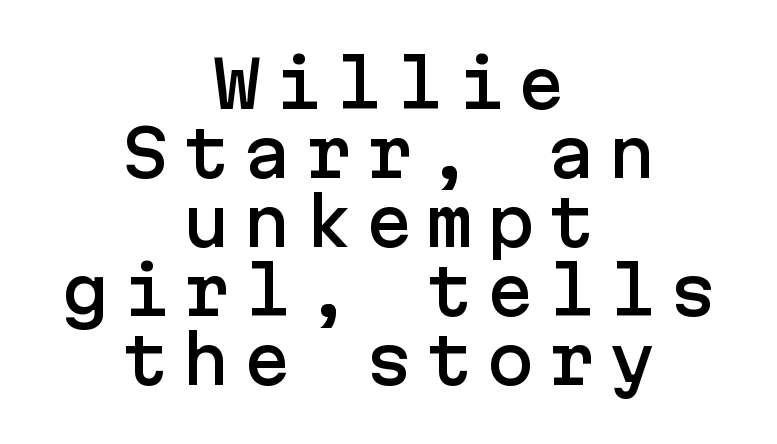
Q: Is the text italic (slanted)? A: No, it is upright.
Q: Is the typeface a serif or a sans-serif typeface? A: Sans-serif.
Q: Is the text underlined? A: No.
Q: How is the paragraph aligned? A: Centered.
Q: Is the spacing between letters normal or unusually wide? A: Unusually wide.
Q: Is the spacing between lines tight, normal or loose? A: Tight.
Q: Width (condensed, normal, or wide)? A: Normal.
Q: Stroke contrast? A: Low.
Q: x-height? A: Medium.
